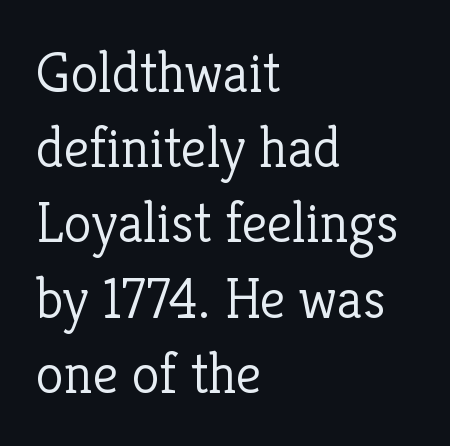
The image shows 57 px light serif type, upright; set left-aligned, normal line spacing (1.32x), normal letter spacing, not underlined; low stroke contrast and a medium x-height.
